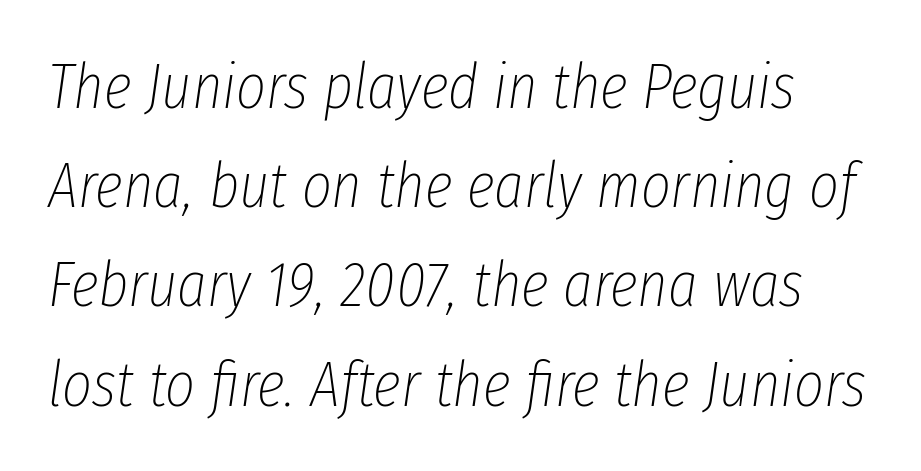
{"italic": "yes", "lean": "right", "slant_degrees": 8, "bold": "no", "weight": "thin", "width": "condensed", "stroke_contrast": "low", "x_height": "medium", "monospaced": "no", "underline": "no", "line_spacing": "normal", "line_spacing_ratio": 1.55, "letter_spacing": "normal", "letter_spacing_em": 0.0, "glyph_px": 64}
